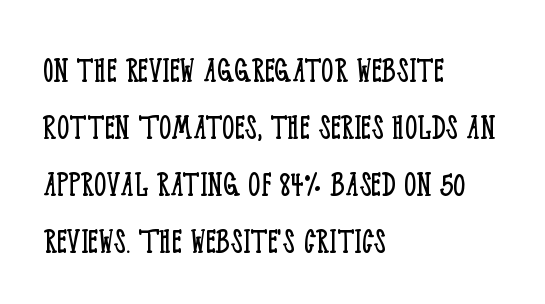
The image shows 39 px light, condensed serif type, upright; set left-aligned, normal line spacing (1.46x), normal letter spacing, not underlined; low stroke contrast and a large x-height.
